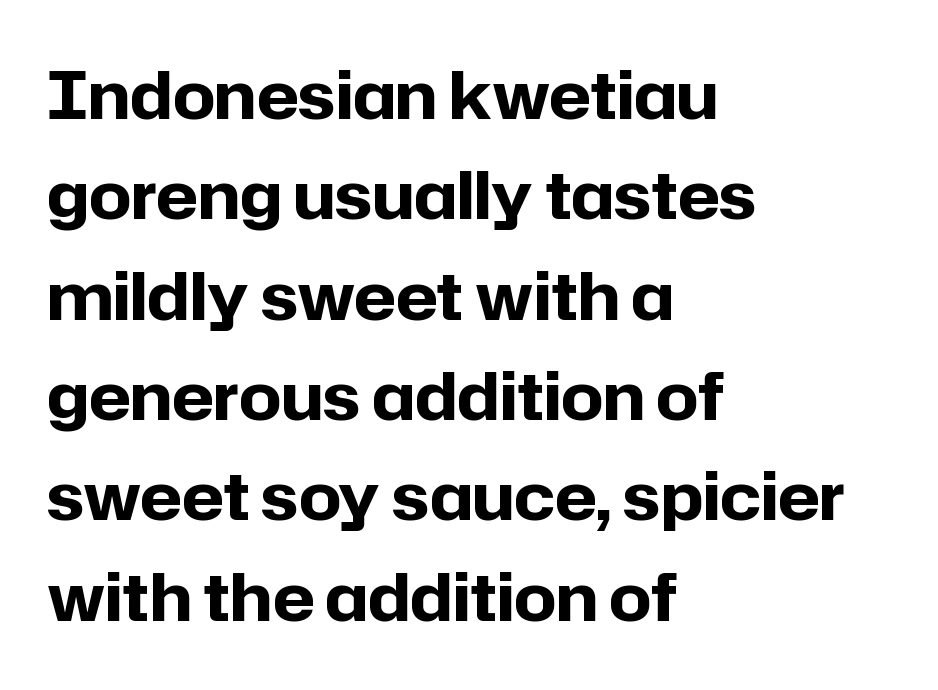
{"serif": "no", "italic": "no", "bold": "yes", "weight": "bold", "width": "normal", "stroke_contrast": "low", "x_height": "medium", "monospaced": "no", "underline": "no", "align": "left", "line_spacing": "normal", "line_spacing_ratio": 1.52, "letter_spacing": "normal", "letter_spacing_em": 0.0, "glyph_px": 66}
